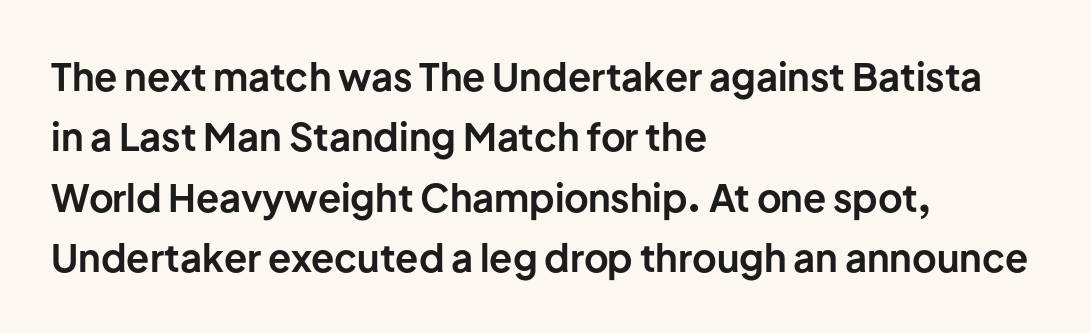
Normally led — the rows are evenly, conventionally spaced. The text was rendered using a sans face with plain stroke endings. Do the characters align in a grid? No, the font is proportional. Notice how thick the strokes are: this is what a full bold looks like. What stands out about the letter spacing? Nothing — it is the standard amount.
